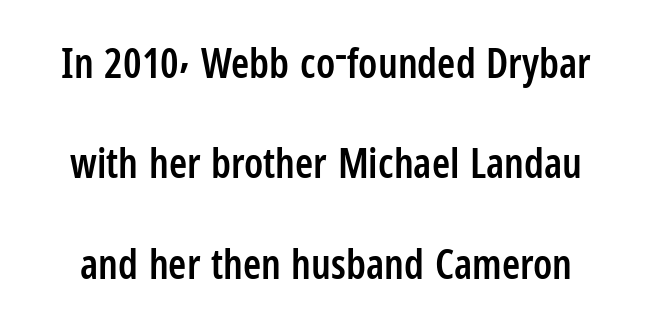
Unlike italic type, these characters show no tilt at all. Just letters on the line, the space beneath them empty. The font family rendered here belongs to the sans-serif group. Is this a fixed-width face? No — the glyphs have proportional, varying widths. Each word holds together tightly as a unit, with standard inter-letter gaps. In terms of leading, this rendering errs on the spacious side.
